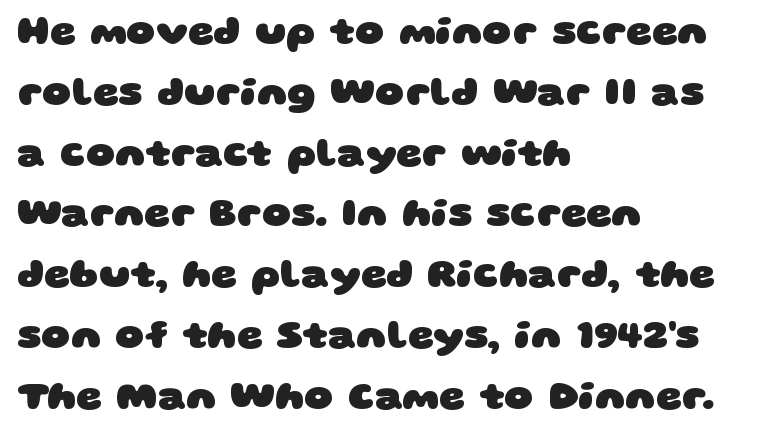
{"serif": "no", "bold": "yes", "weight": "heavy", "width": "wide", "stroke_contrast": "low", "x_height": "large", "monospaced": "no", "underline": "no", "align": "left", "line_spacing": "normal", "line_spacing_ratio": 1.52, "letter_spacing": "normal", "letter_spacing_em": 0.0, "glyph_px": 40}
